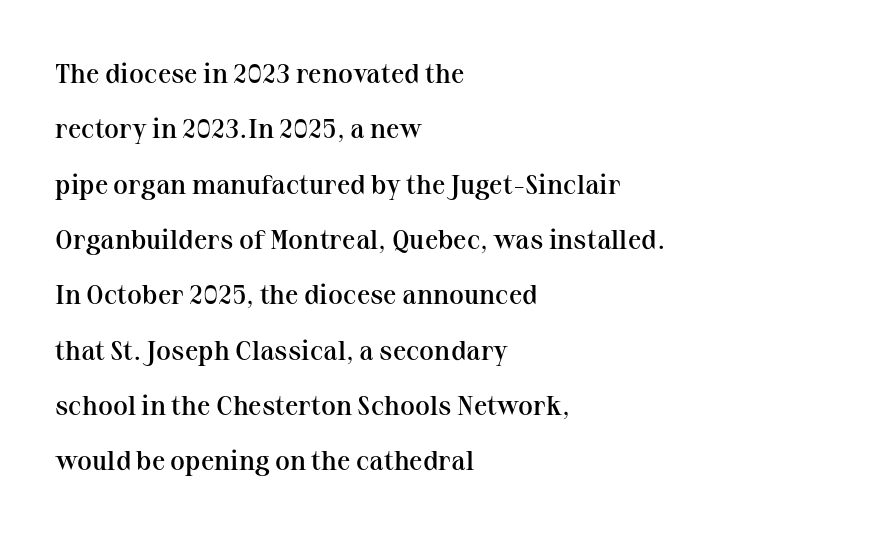
The words here are not underlined. Tracking value appears to be zero — textbook default spacing. Line beginnings align vertically; line endings do not. The leading is generous, giving the passage an open texture. Is the type bold? Partly — it's a semibold, heavier than regular but not fully bold.
